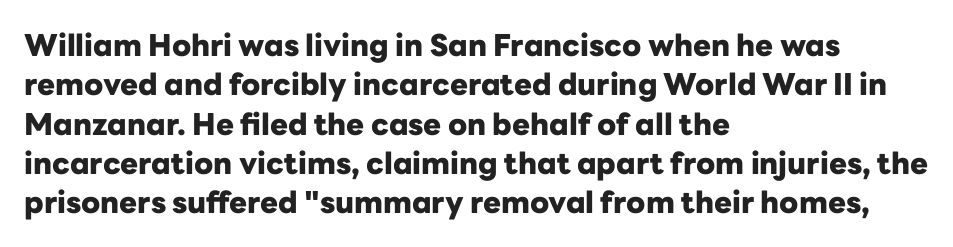
{"serif": "no", "italic": "no", "bold": "yes", "weight": "heavy", "width": "normal", "stroke_contrast": "low", "x_height": "medium", "monospaced": "no", "underline": "no", "align": "left", "line_spacing": "normal", "line_spacing_ratio": 1.31, "letter_spacing": "normal", "letter_spacing_em": 0.0, "glyph_px": 30}
